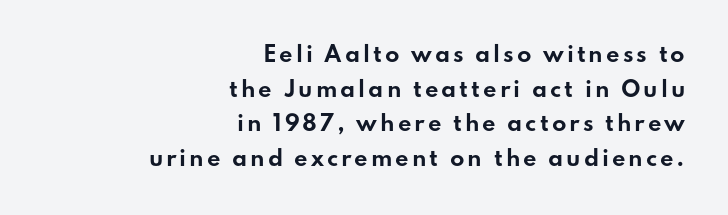
You'd pick this weight for a headline — it's a proper bold. One-word summary of the alignment: right. The designer left line spacing at the default. Type without underlining. The specimen reads as upright at a glance.
